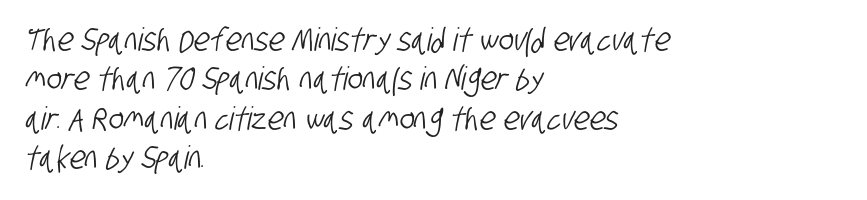
Plain, unruled lines of type. The setting favours the left margin, as ordinary paragraphs usually do. Looks like regular typesetting: each glyph gets only the width it needs. Each word holds together tightly as a unit, with standard inter-letter gaps. Note: no serifs on the glyphs.
